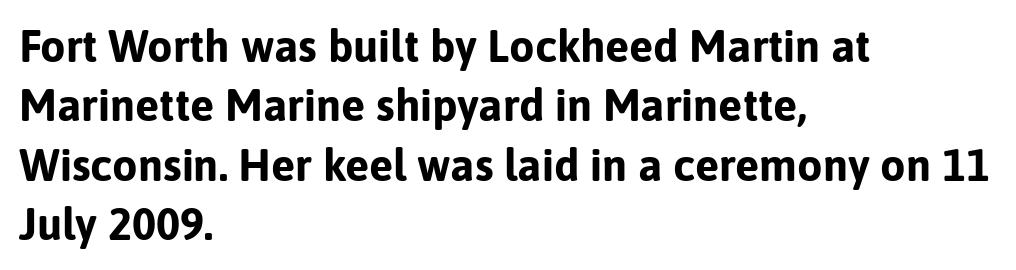
{"serif": "no", "italic": "no", "bold": "yes", "weight": "bold", "width": "normal", "stroke_contrast": "low", "x_height": "medium", "monospaced": "no", "underline": "no", "align": "left", "line_spacing": "normal", "line_spacing_ratio": 1.32, "letter_spacing": "normal", "letter_spacing_em": 0.0, "glyph_px": 45}
